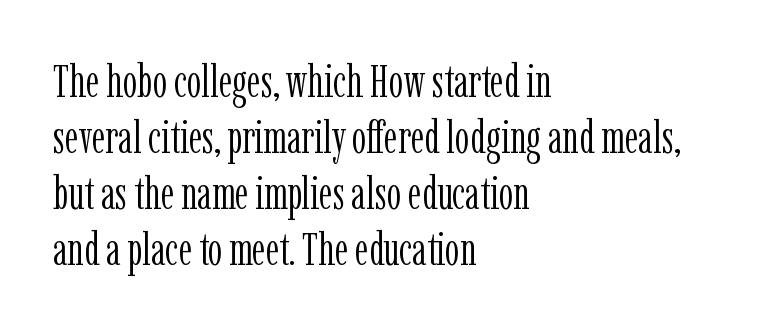
Proportional: the letters do not fall into vertical columns. Beneath every word, the page is bare. A typesetter would mark this as roman, not italic. The letterforms sit at book weight or below. A student would call this left alignment; a typographer would say flush left, rag right. Examine the stroke ends and you'll spot serifs.
